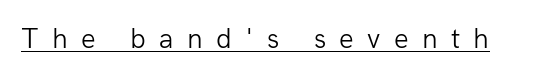
The image shows 29 px light sans-serif type, upright; set unusually wide letter spacing (+0.46 em), underlined; low stroke contrast and a medium x-height.
